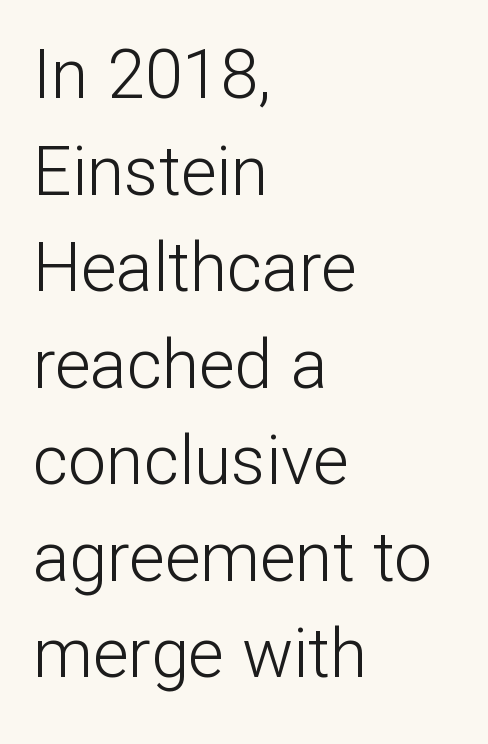
Q: Is the text bold? A: No.
Q: Is the text italic (slanted)? A: No, it is upright.
Q: Is the typeface a serif or a sans-serif typeface? A: Sans-serif.
Q: Is the text underlined? A: No.
Q: How is the paragraph aligned? A: Left-aligned.
Q: Is the spacing between letters normal or unusually wide? A: Normal.
Q: Is the spacing between lines tight, normal or loose? A: Normal.
Q: Width (condensed, normal, or wide)? A: Normal.
Q: Stroke contrast? A: Low.
Q: x-height? A: Medium.
Q: Monospaced? A: No.
